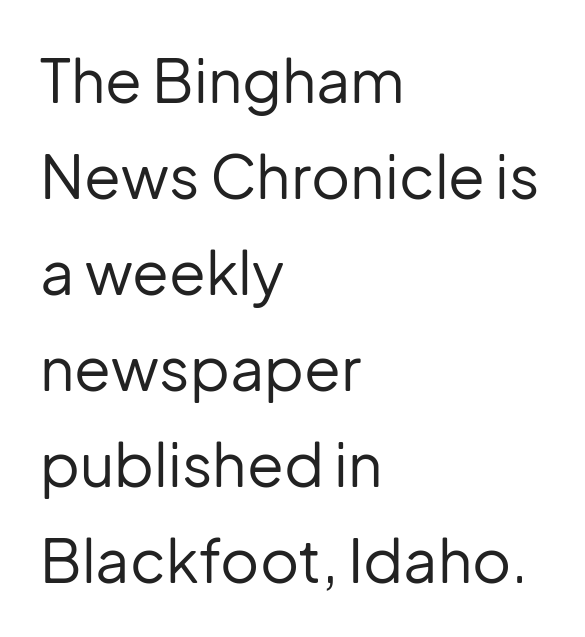
Q: Is the text bold? A: No.
Q: Is the text italic (slanted)? A: No, it is upright.
Q: Is the typeface a serif or a sans-serif typeface? A: Sans-serif.
Q: Is the text underlined? A: No.
Q: How is the paragraph aligned? A: Left-aligned.
Q: Is the spacing between letters normal or unusually wide? A: Normal.
Q: Is the spacing between lines tight, normal or loose? A: Normal.
Q: Width (condensed, normal, or wide)? A: Normal.
Q: Stroke contrast? A: Low.
Q: x-height? A: Medium.
Q: Monospaced? A: No.
